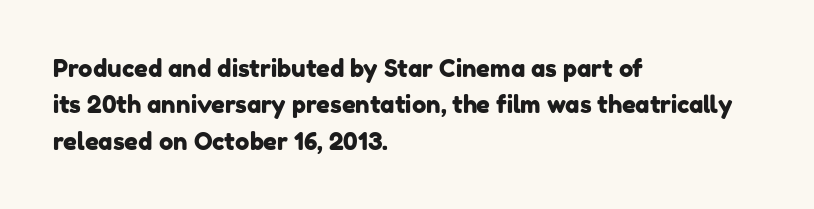
The image shows 24 px text type; set left-aligned, normal line spacing (1.52x), normal letter spacing, not underlined.
